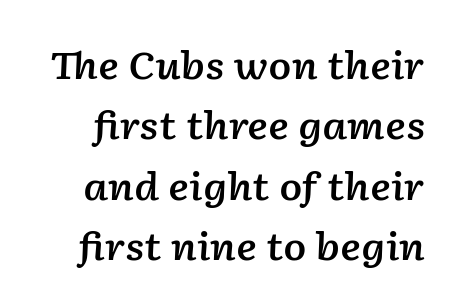
Q: Is the text bold? A: Semi-bold.
Q: Is the text italic (slanted)? A: Yes, it leans right by about 2 degrees.
Q: Is the text underlined? A: No.
Q: Is the spacing between letters normal or unusually wide? A: Normal.
Q: Is the spacing between lines tight, normal or loose? A: Normal.
Q: Width (condensed, normal, or wide)? A: Normal.
Q: Stroke contrast? A: Low.
Q: x-height? A: Medium.
Q: Monospaced? A: No.
